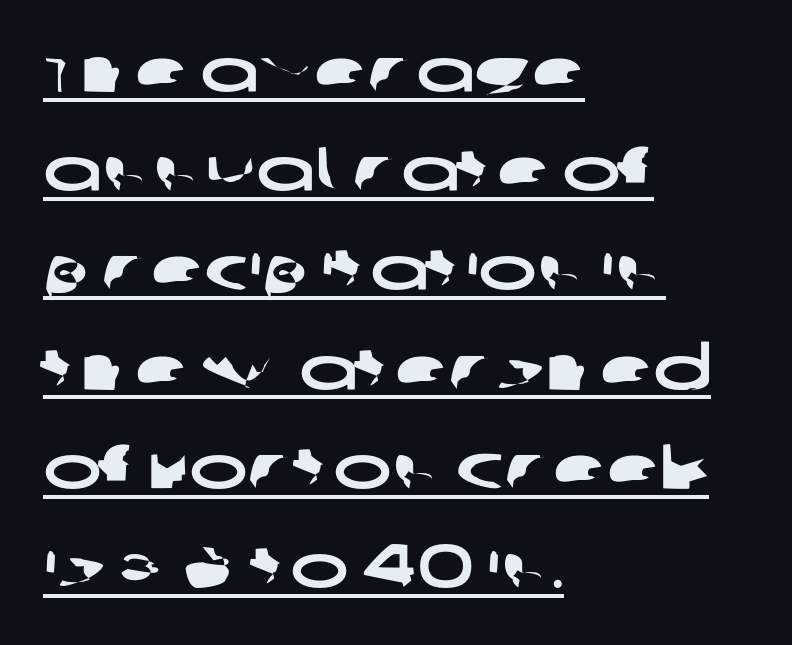
The image shows 62 px wide sans-serif type; set left-aligned, normal line spacing (1.6x), normal letter spacing, underlined; low stroke contrast and a large x-height.
